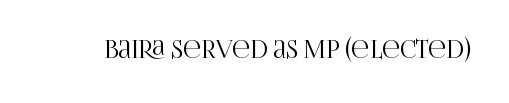
{"italic": "no", "underline": "no", "letter_spacing": "normal", "letter_spacing_em": 0.0, "glyph_px": 24}
